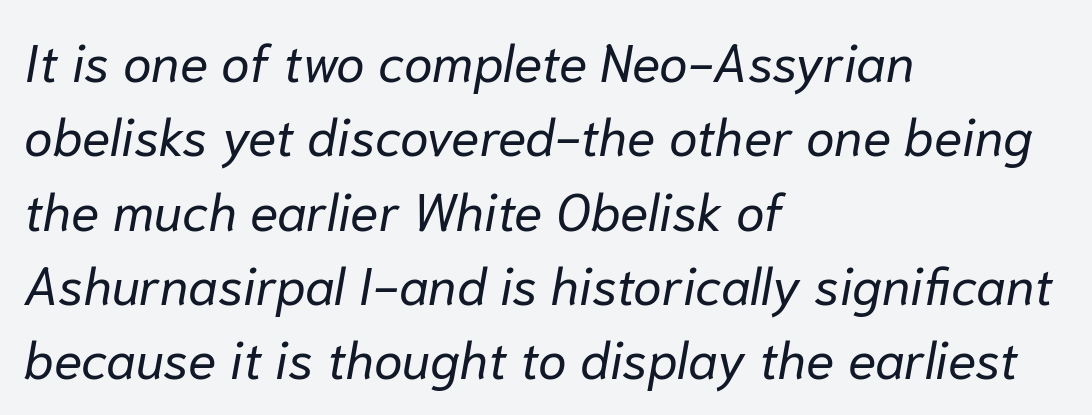
The image shows 52 px regular-weight type, italic (leaning right); set left-aligned, normal line spacing (1.43x), normal letter spacing, not underlined; low stroke contrast and a medium x-height.
